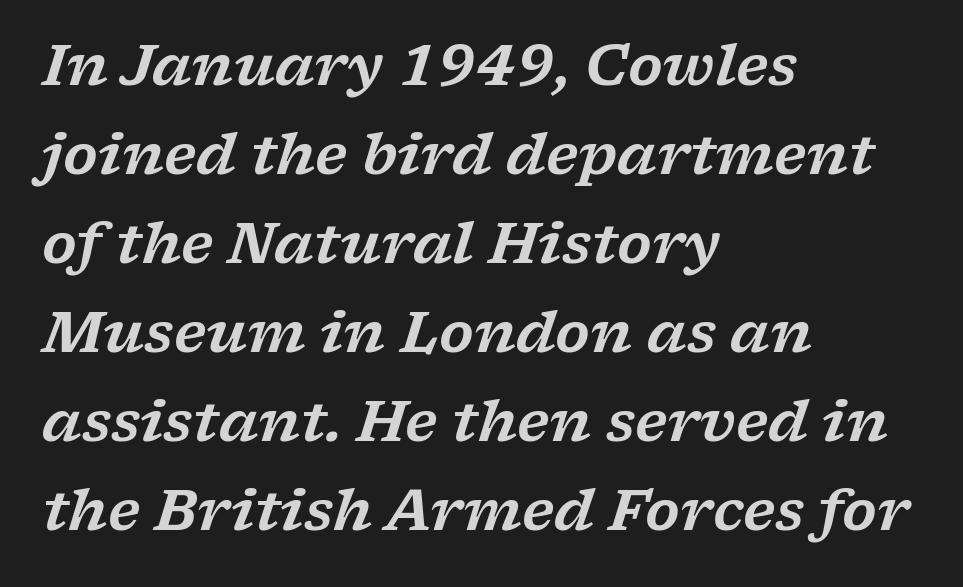
{"serif": "yes", "italic": "yes", "lean": "right", "slant_degrees": 17, "width": "wide", "stroke_contrast": "low", "x_height": "medium", "monospaced": "no", "underline": "no", "align": "left", "line_spacing": "normal", "line_spacing_ratio": 1.59, "letter_spacing": "normal", "letter_spacing_em": 0.0, "glyph_px": 56}
